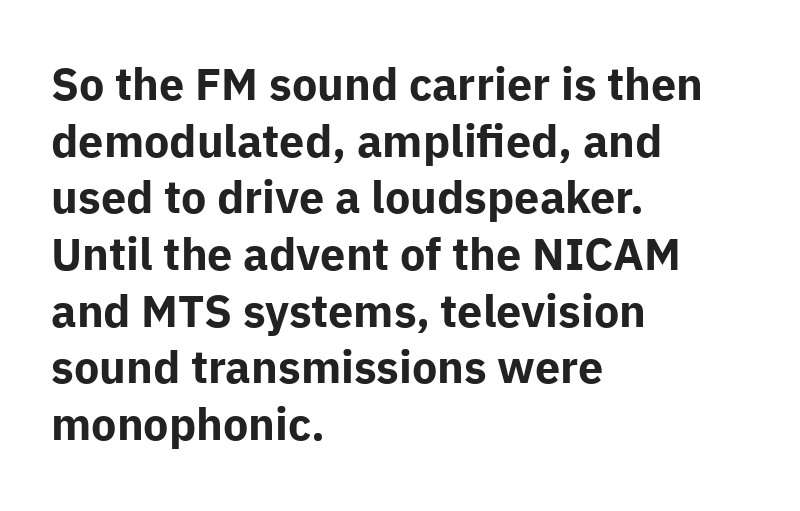
The image shows 45 px bold sans-serif type, upright; set left-aligned, normal line spacing (1.26x), normal letter spacing, not underlined; low stroke contrast and a medium x-height.
